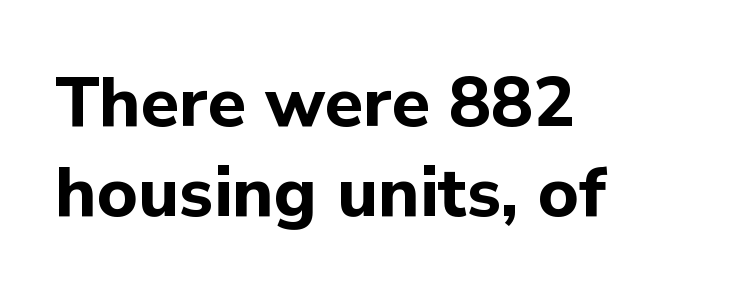
Q: Is the text bold? A: Yes.
Q: Is the text italic (slanted)? A: No, it is upright.
Q: Is the typeface a serif or a sans-serif typeface? A: Sans-serif.
Q: Is the text underlined? A: No.
Q: How is the paragraph aligned? A: Left-aligned.
Q: Is the spacing between letters normal or unusually wide? A: Normal.
Q: Is the spacing between lines tight, normal or loose? A: Normal.
Q: Width (condensed, normal, or wide)? A: Normal.
Q: Stroke contrast? A: Low.
Q: x-height? A: Medium.
Q: Monospaced? A: No.
